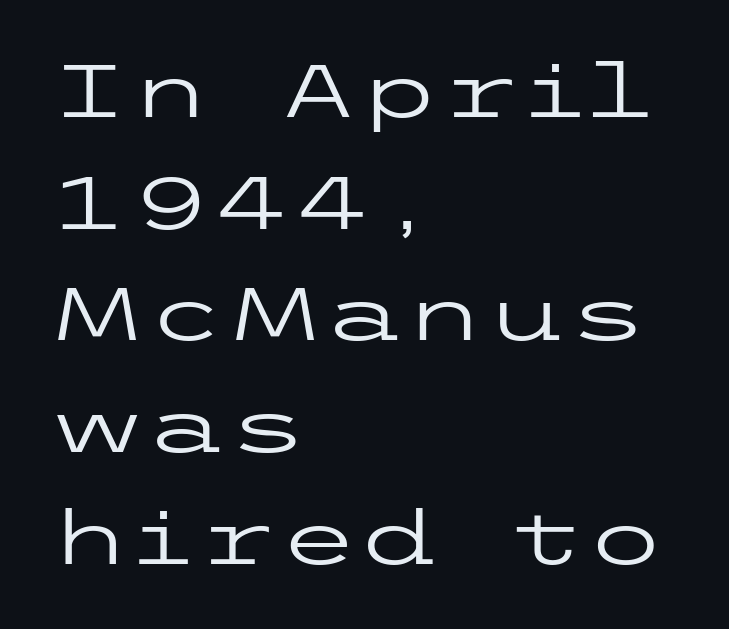
The image shows 74 px regular-weight, wide sans-serif type, upright; set left-aligned, normal line spacing (1.51x), normal letter spacing, not underlined; low stroke contrast and a medium x-height.
